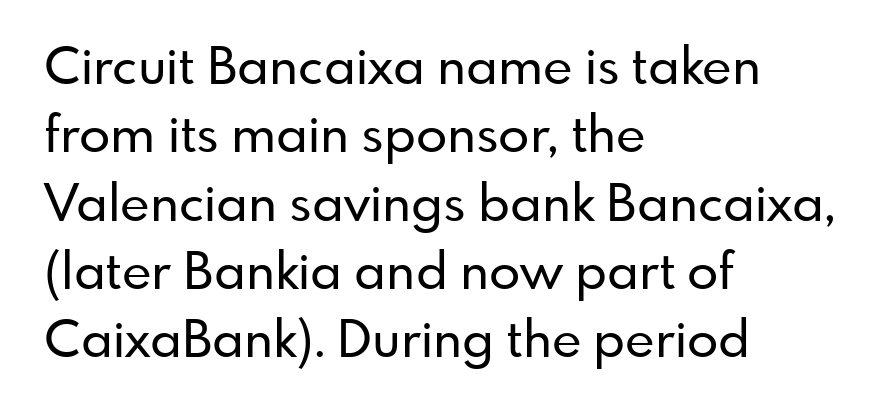
{"serif": "no", "italic": "no", "width": "normal", "stroke_contrast": "low", "x_height": "small", "monospaced": "no", "underline": "no", "align": "left", "line_spacing": "normal", "line_spacing_ratio": 1.34, "letter_spacing": "normal", "letter_spacing_em": 0.0, "glyph_px": 51}
